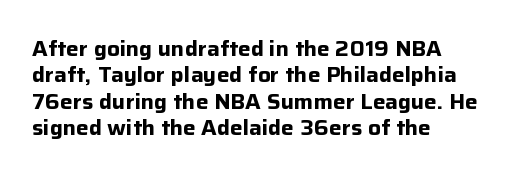
What weight is shown? A full bold with thick strokes. The lettering holds an erect, upright posture throughout. Plain, unruled lines of type. The rendering keeps characters at their native spacing. Leading: standard.
